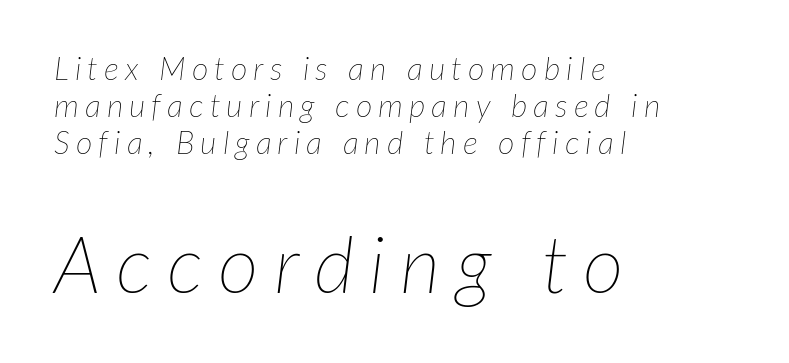
Teacher's note: observe the even left margin — that is flush-left alignment. Note the varied advance widths — an 'i' is clearly narrower than an 'm'. When letters slant like this, we call the style italic. The area under the type is left untouched. Top chunk: small. Bottom chunk: large. The strokes carry an ordinary text weight at most.
